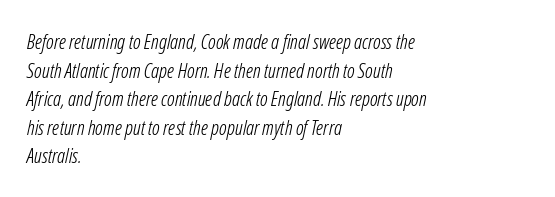
Q: Is the text bold? A: No.
Q: Is the text italic (slanted)? A: Yes, it leans right by about 12 degrees.
Q: Is the text underlined? A: No.
Q: How is the paragraph aligned? A: Left-aligned.
Q: Is the spacing between letters normal or unusually wide? A: Normal.
Q: Is the spacing between lines tight, normal or loose? A: Normal.
